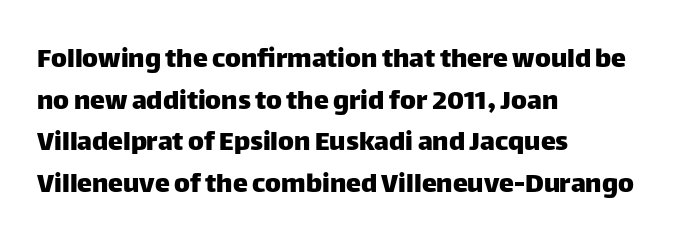
The image shows 30 px sans-serif type, upright; set left-aligned, normal line spacing (1.39x), normal letter spacing, not underlined; low stroke contrast and a large x-height.
